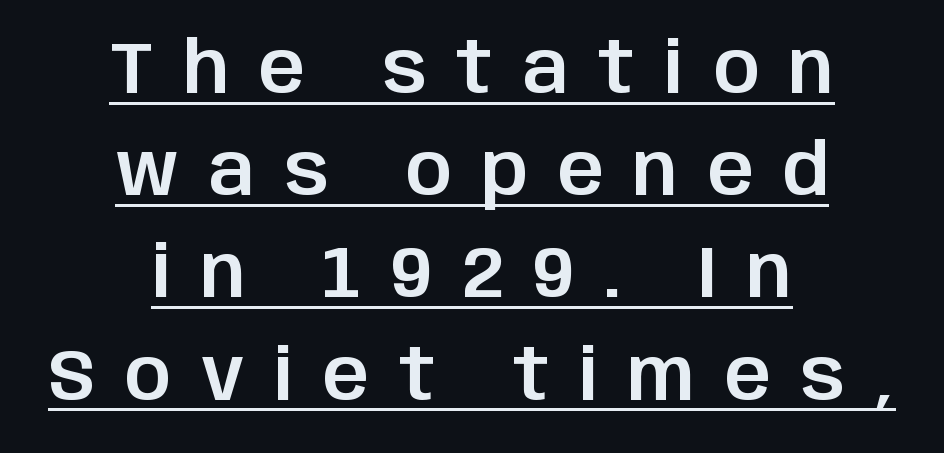
{"serif": "no", "italic": "no", "width": "normal", "stroke_contrast": "low", "x_height": "large", "monospaced": "no", "underline": "yes", "align": "center", "line_spacing": "normal", "line_spacing_ratio": 1.42, "letter_spacing": "wide", "letter_spacing_em": 0.41, "glyph_px": 72}
